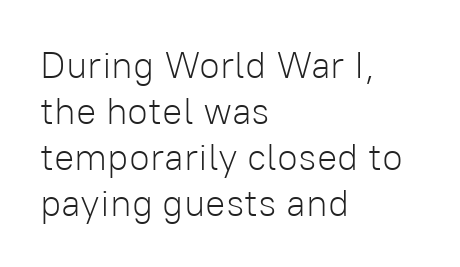
Q: Is the text bold? A: No.
Q: Is the text italic (slanted)? A: No, it is upright.
Q: Is the typeface a serif or a sans-serif typeface? A: Sans-serif.
Q: Is the text underlined? A: No.
Q: How is the paragraph aligned? A: Left-aligned.
Q: Is the spacing between letters normal or unusually wide? A: Normal.
Q: Width (condensed, normal, or wide)? A: Normal.
Q: Stroke contrast? A: Low.
Q: x-height? A: Medium.
Q: Monospaced? A: No.
